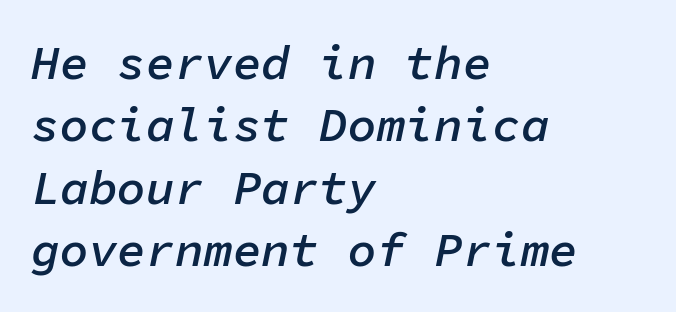
The image shows 48 px semibold type, italic (leaning right), monospaced; set left-aligned, normal line spacing (1.3x), normal letter spacing, not underlined; low stroke contrast and a medium x-height.
